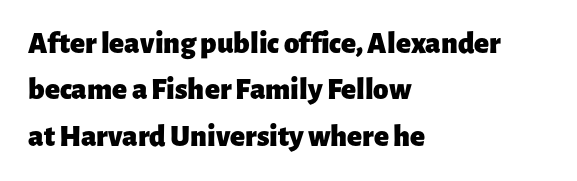
{"serif": "no", "italic": "no", "bold": "yes", "weight": "heavy", "width": "normal", "stroke_contrast": "low", "x_height": "medium", "monospaced": "no", "underline": "no", "align": "left", "line_spacing": "normal", "line_spacing_ratio": 1.5, "letter_spacing": "normal", "letter_spacing_em": 0.0, "glyph_px": 31}
